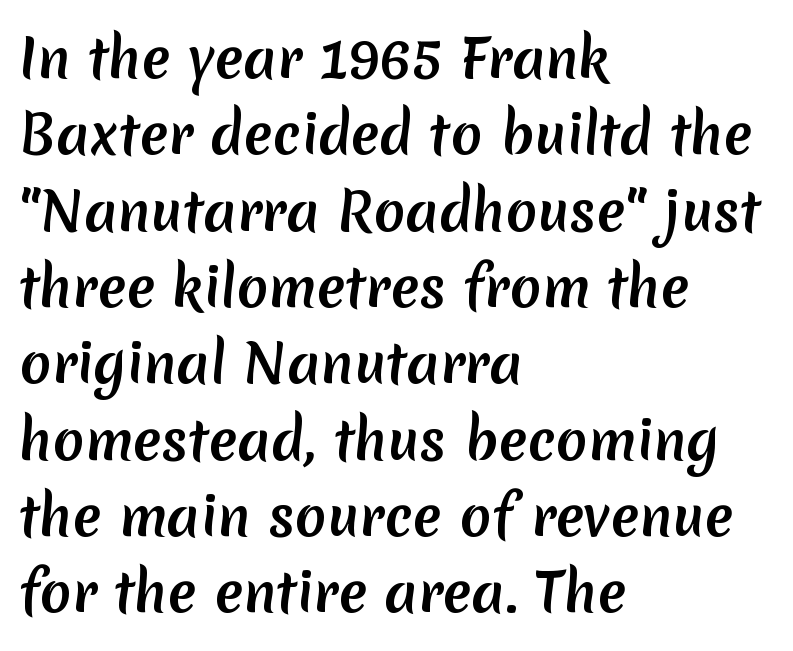
The image shows 53 px semibold sans-serif type; set left-aligned, normal line spacing (1.44x), normal letter spacing, not underlined; low stroke contrast and a medium x-height.
